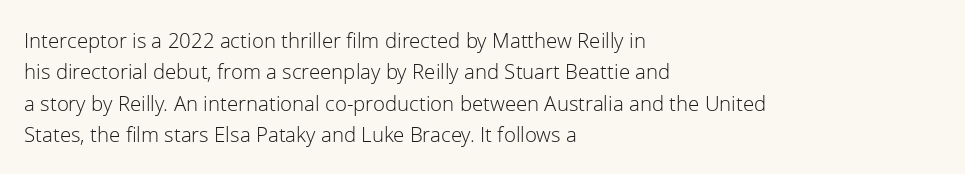
The line-height multiplier appears to be the usual default. The ragged edge is on the right, which tells us the setting is flush left. A typesetter would mark this as roman, not italic. This sample uses plain, unmodified letter spacing. No letter is thick-stroked: the sample isn't bold.
